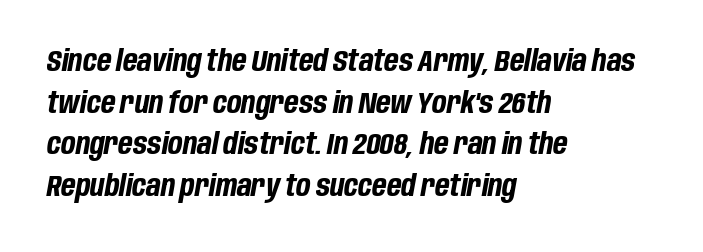
Q: Is the text bold? A: Yes.
Q: Is the text italic (slanted)? A: Yes, it leans right by about 10 degrees.
Q: Is the text underlined? A: No.
Q: How is the paragraph aligned? A: Left-aligned.
Q: Is the spacing between letters normal or unusually wide? A: Normal.
Q: Is the spacing between lines tight, normal or loose? A: Normal.
Q: Width (condensed, normal, or wide)? A: Condensed.
Q: Stroke contrast? A: Low.
Q: x-height? A: Large.
Q: Monospaced? A: No.
